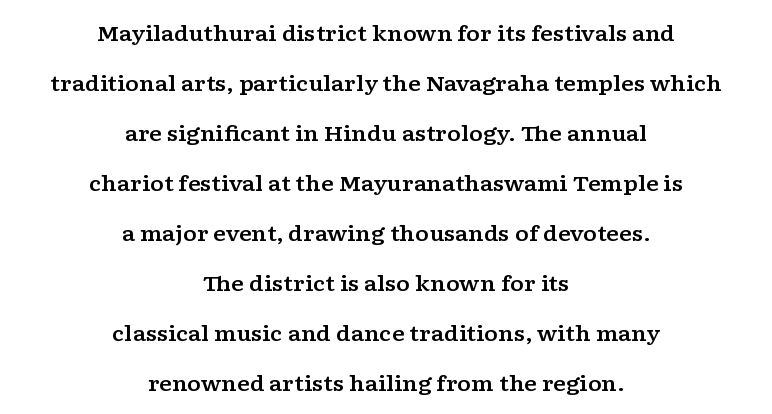
{"italic": "no", "underline": "no", "align": "center", "line_spacing": "loose", "line_spacing_ratio": 2.38, "letter_spacing": "normal", "letter_spacing_em": 0.0, "glyph_px": 21}
